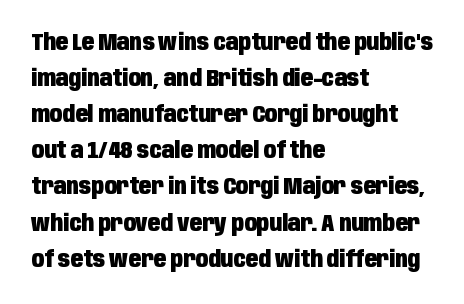
Notice how descenders clear the ascenders below comfortably — that's standard leading. The sample has been set heavy, in full bold. Italic? Not at all — the glyphs are vertical. A bare baseline throughout the passage. The rag falls on the right side of this text block. Inter-character spacing is left at the font's built-in metrics.
